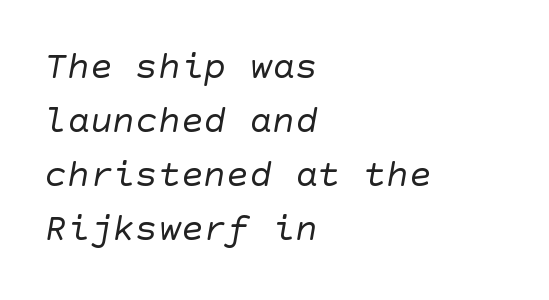
The image shows 38 px regular-weight sans-serif type; set left-aligned, normal line spacing (1.42x), normal letter spacing, not underlined; low stroke contrast and a large x-height.
